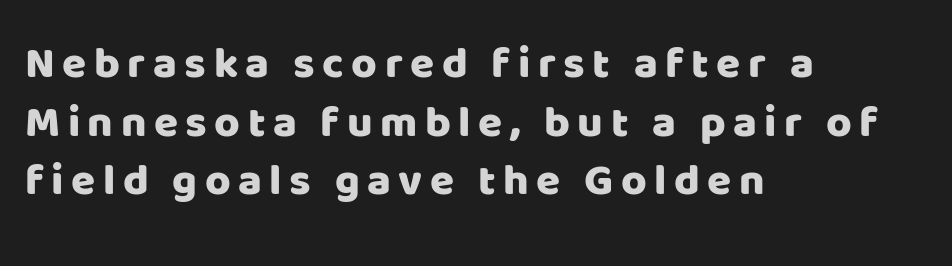
The baseline area is clear. Does the leading feel generous? No, just average. The font family rendered here belongs to the sans-serif group. A student would call this left alignment; a typographer would say flush left, rag right.
